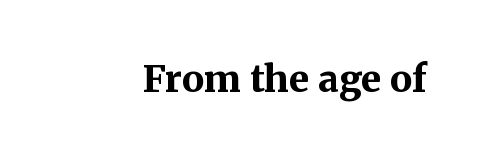
{"serif": "yes", "italic": "no", "bold": "yes", "weight": "bold", "width": "normal", "stroke_contrast": "medium", "x_height": "medium", "monospaced": "no", "underline": "no", "letter_spacing": "normal", "letter_spacing_em": 0.0, "glyph_px": 37}
